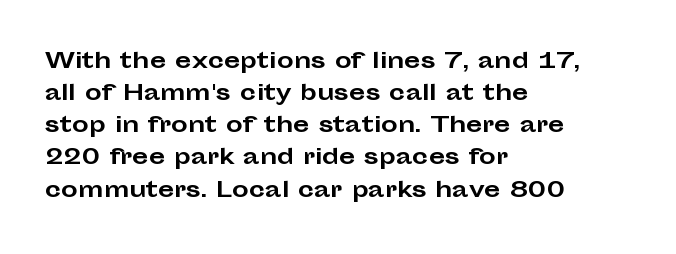
{"italic": "no", "bold": "yes", "underline": "no", "align": "left", "line_spacing": "normal", "line_spacing_ratio": 1.53, "letter_spacing": "normal", "letter_spacing_em": 0.0, "glyph_px": 21}
